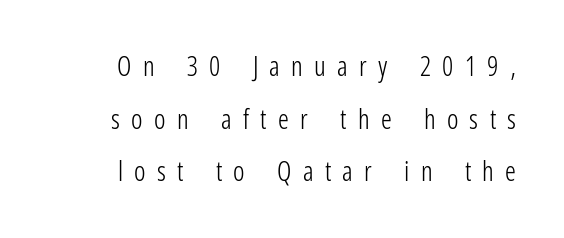
The letterforms stand isolated, each surrounded by extra space. The face looks like a standard text weight, possibly lighter. This is the regular roman posture of the typeface. Leading: increased.
